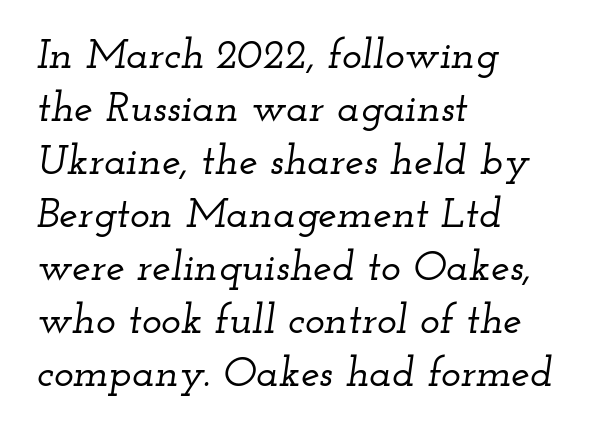
{"serif": "yes", "italic": "yes", "lean": "right", "slant_degrees": 12, "width": "wide", "stroke_contrast": "low", "x_height": "small", "monospaced": "no", "underline": "no", "align": "left", "line_spacing": "normal", "line_spacing_ratio": 1.26, "letter_spacing": "normal", "letter_spacing_em": 0.0, "glyph_px": 42}
